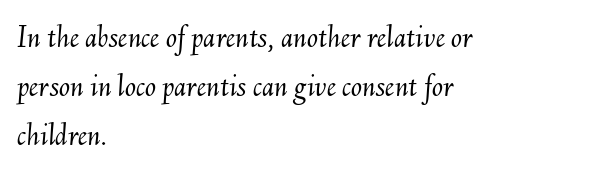
The face used here is rendered with its standard letterfit. Horizontal bands of white between lines are of average thickness. Varying glyph widths throughout — classic text-font behaviour. Weight: regular or lighter.
